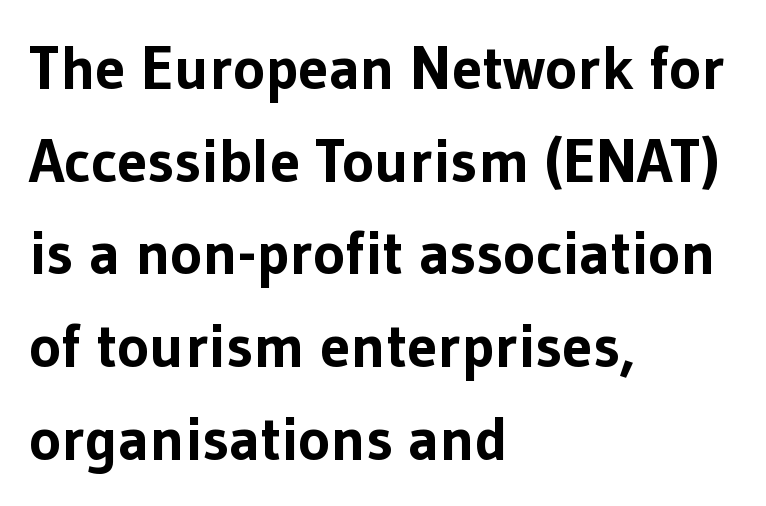
Q: Is the text bold? A: Yes.
Q: Is the text italic (slanted)? A: No, it is upright.
Q: Is the typeface a serif or a sans-serif typeface? A: Sans-serif.
Q: Is the text underlined? A: No.
Q: How is the paragraph aligned? A: Left-aligned.
Q: Is the spacing between letters normal or unusually wide? A: Normal.
Q: Is the spacing between lines tight, normal or loose? A: Normal.
Q: Width (condensed, normal, or wide)? A: Normal.
Q: Stroke contrast? A: Low.
Q: x-height? A: Medium.
Q: Monospaced? A: No.
